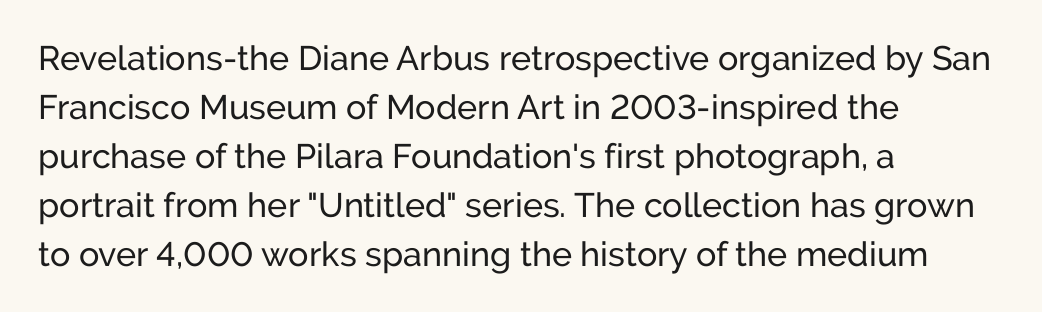
The image shows 34 px regular-weight sans-serif type, upright; set left-aligned, normal line spacing (1.44x), normal letter spacing, not underlined; low stroke contrast and a medium x-height.
